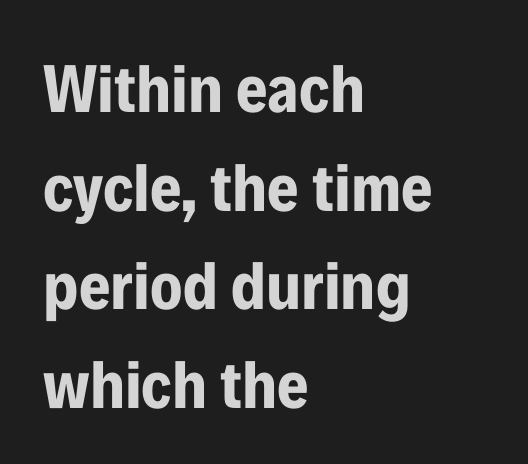
{"serif": "no", "italic": "no", "bold": "yes", "weight": "bold", "width": "condensed", "stroke_contrast": "low", "x_height": "medium", "monospaced": "no", "underline": "no", "align": "left", "line_spacing": "normal", "line_spacing_ratio": 1.45, "letter_spacing": "normal", "letter_spacing_em": 0.0, "glyph_px": 68}
